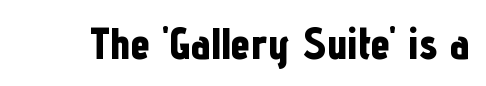
{"serif": "no", "italic": "no", "bold": "yes", "weight": "bold", "width": "condensed", "stroke_contrast": "low", "x_height": "medium", "monospaced": "no", "underline": "no", "letter_spacing": "normal", "letter_spacing_em": 0.0, "glyph_px": 44}
